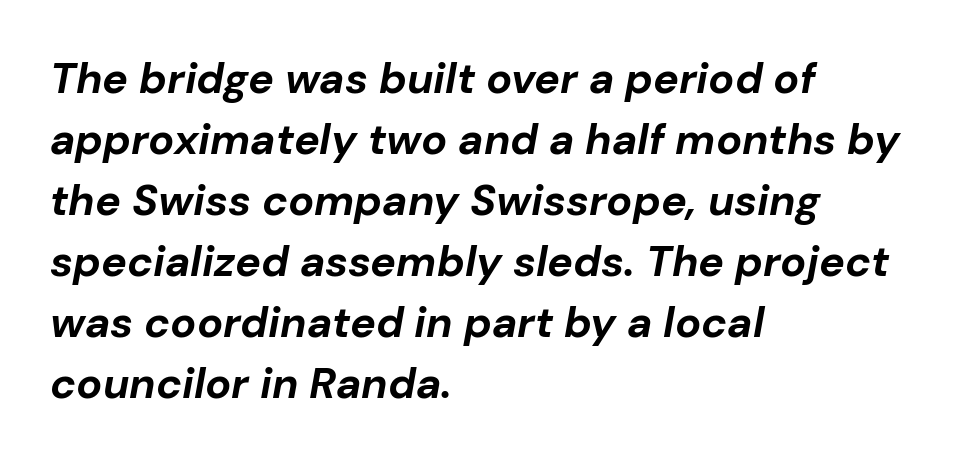
Underline: absent. If you measured baseline to baseline, you'd find a middling distance. Stroke thickness is high; the sample reads as a true bold. The lines in this sample share a left origin and differ only in where they stop.
